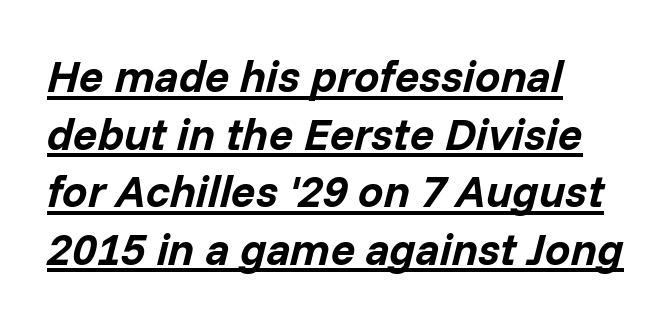
Q: Is the text bold? A: Yes.
Q: Is the text italic (slanted)? A: Yes, it leans right by about 14 degrees.
Q: Is the text underlined? A: Yes.
Q: How is the paragraph aligned? A: Left-aligned.
Q: Is the spacing between letters normal or unusually wide? A: Normal.
Q: Is the spacing between lines tight, normal or loose? A: Normal.
Q: Width (condensed, normal, or wide)? A: Normal.
Q: Stroke contrast? A: Low.
Q: x-height? A: Medium.
Q: Monospaced? A: No.
